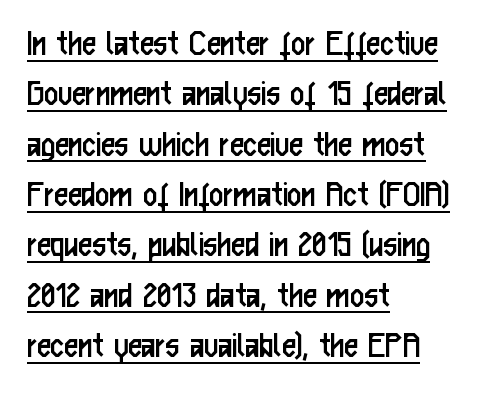
The image shows 39 px regular-weight, condensed sans-serif type, upright; set left-aligned, normal line spacing (1.29x), normal letter spacing, underlined; low stroke contrast and a medium x-height.
